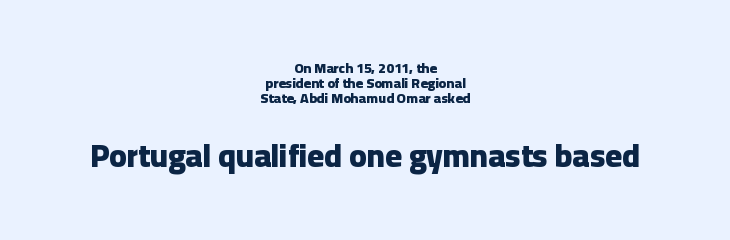
{"serif": "no", "italic": "no", "bold": "yes", "weight": "heavy", "width": "normal", "stroke_contrast": "low", "x_height": "medium", "monospaced": "no", "underline": "no", "align": "center", "line_spacing": "tight", "line_spacing_ratio": 1.08, "letter_spacing": "normal", "letter_spacing_em": 0.0, "larger_block": "second", "size_ratio": 2.29, "glyph_px": 32}
